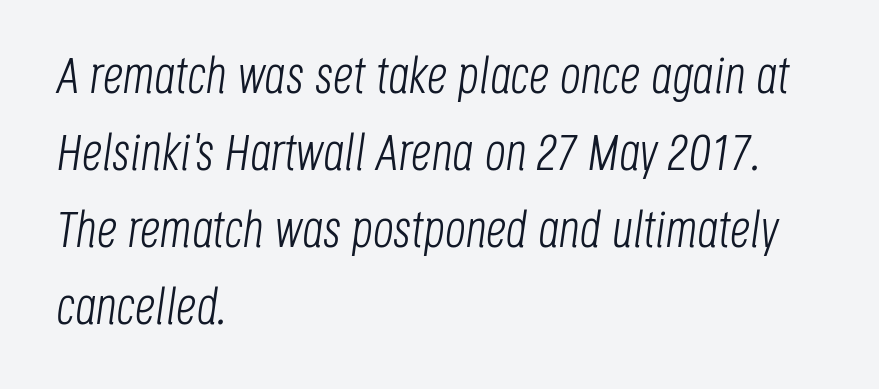
Heaviness? Minimal to ordinary, like unemphasized prose. Regarding leading, the lines here are spaced in the standard way. Line beginnings align vertically; line endings do not. In terms of letterspacing, this is plain default setting.
